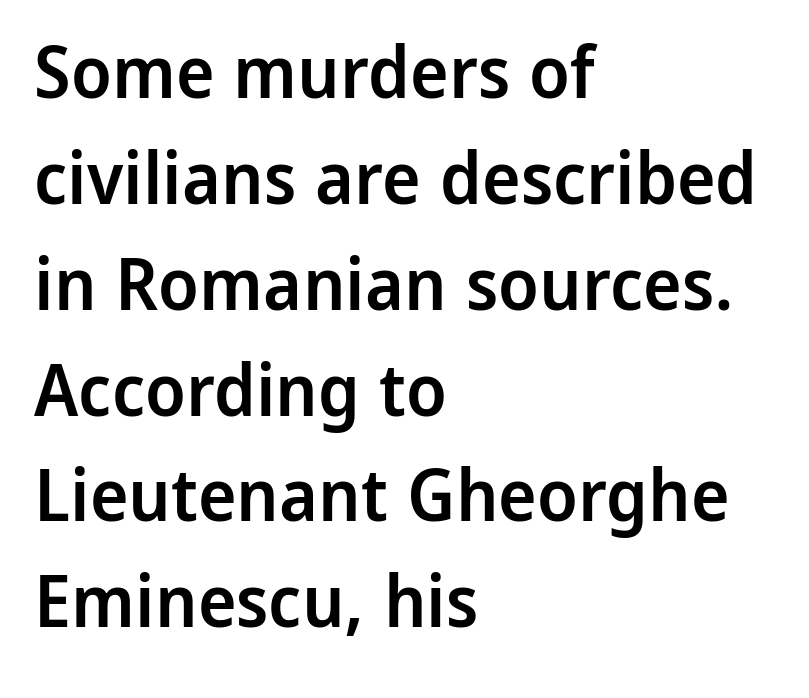
{"serif": "no", "italic": "no", "bold": "semi", "weight": "semibold", "width": "normal", "stroke_contrast": "low", "x_height": "medium", "monospaced": "no", "underline": "no", "align": "left", "line_spacing": "normal", "line_spacing_ratio": 1.45, "letter_spacing": "normal", "letter_spacing_em": 0.0, "glyph_px": 73}
